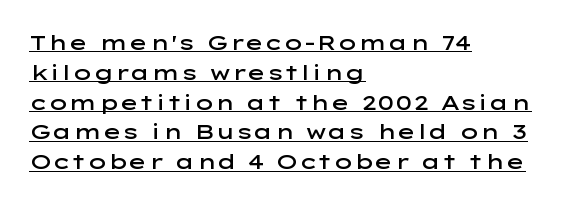
{"italic": "no", "bold": "semi", "underline": "yes", "align": "left", "line_spacing": "normal", "line_spacing_ratio": 1.42, "letter_spacing": "normal", "letter_spacing_em": 0.0, "glyph_px": 21}
